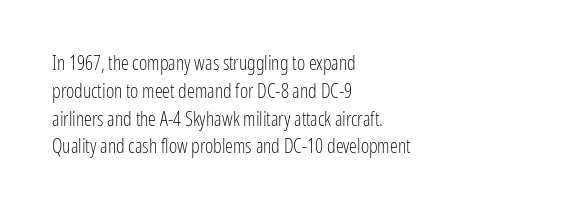
The image shows 20 px text type, upright; set left-aligned, normal line spacing (1.39x), normal letter spacing, not underlined.
